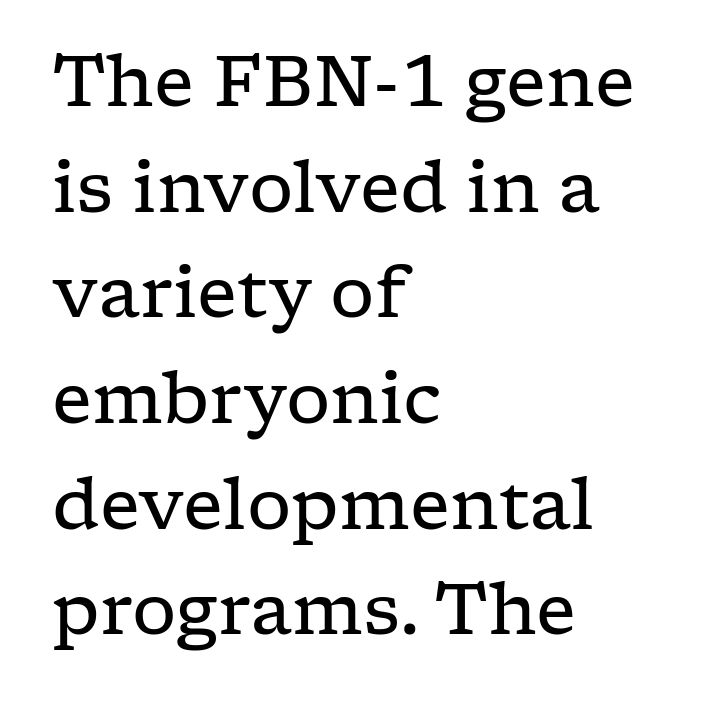
{"serif": "yes", "italic": "no", "bold": "no", "weight": "regular", "width": "wide", "stroke_contrast": "low", "x_height": "medium", "monospaced": "no", "underline": "no", "align": "left", "line_spacing": "normal", "line_spacing_ratio": 1.51, "letter_spacing": "normal", "letter_spacing_em": 0.0, "glyph_px": 70}
